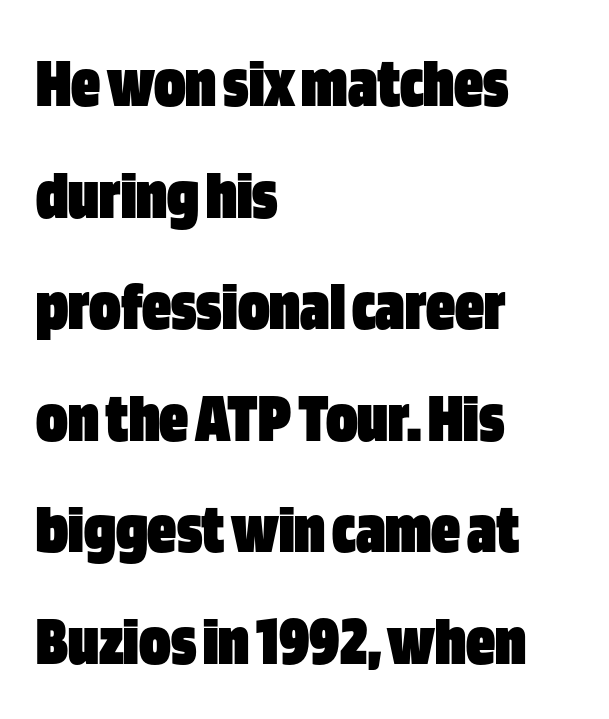
The image shows 72 px heavy, condensed sans-serif type, upright; set left-aligned, normal line spacing (1.55x), normal letter spacing, not underlined; low stroke contrast and a large x-height.
